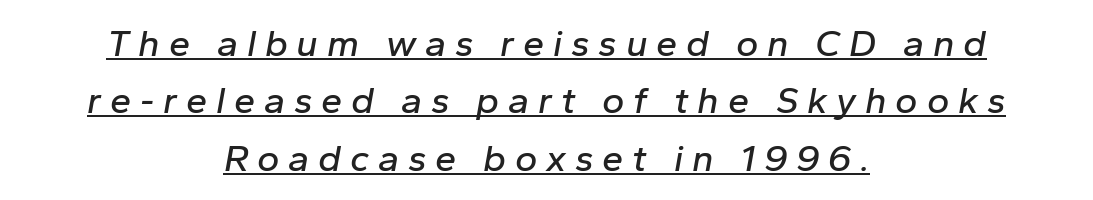
Q: Is the text italic (slanted)? A: Yes, it leans right by about 10 degrees.
Q: Is the text underlined? A: Yes.
Q: How is the paragraph aligned? A: Centered.
Q: Is the spacing between letters normal or unusually wide? A: Unusually wide.
Q: Is the spacing between lines tight, normal or loose? A: Normal.
Q: Width (condensed, normal, or wide)? A: Normal.
Q: Stroke contrast? A: Low.
Q: x-height? A: Medium.
Q: Monospaced? A: No.
